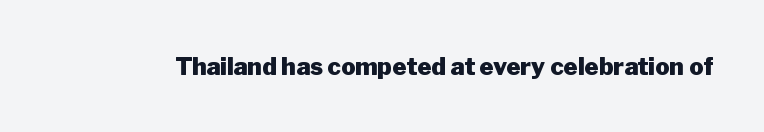
What stands out about the letter spacing? Nothing — it is the standard amount. Upright lettering throughout. Bold? Absolutely — the strokes are thick and heavy. The glyphs are unaccompanied by any horizontal stroke below them.
